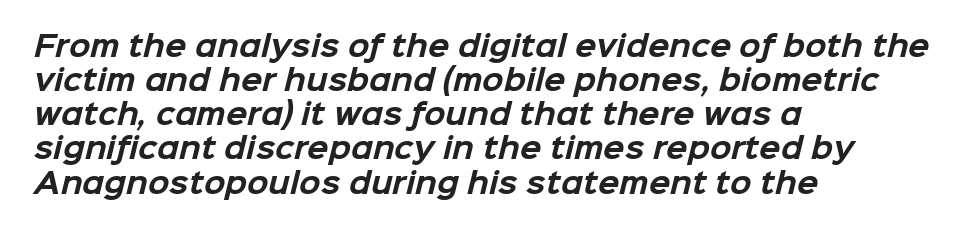
The image shows 28 px bold sans-serif type; set left-aligned, line spacing 1.22x, normal letter spacing, not underlined; low stroke contrast and a medium x-height.
